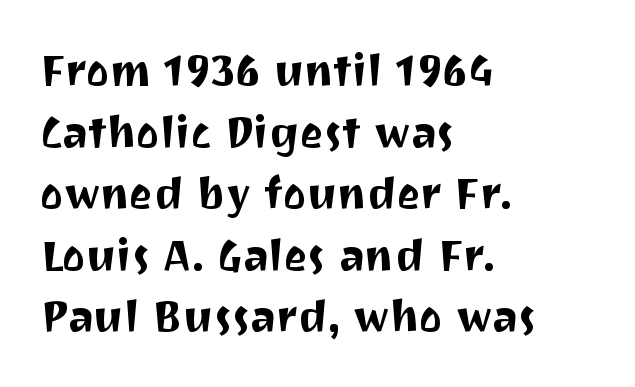
Look at the bottom of the vertical strokes: they stop flat, with no serifs. Think of a printed novel: that variable character pitch is what you see here. Only glyphs here, with clear space below each row. Vertically, the passage feels balanced, rows spaced as you'd expect.
